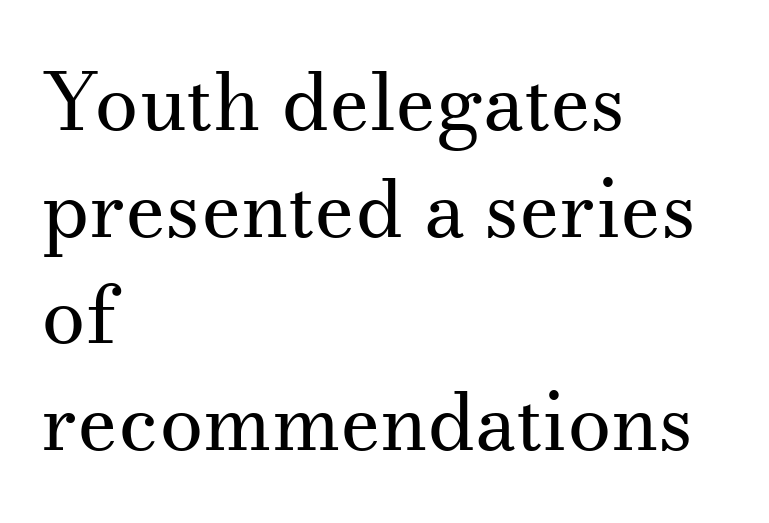
No extra ink here — the face is not bold. Examine the stroke ends and you'll spot serifs. Note the varied advance widths — an 'i' is clearly narrower than an 'm'. Vertical spacing — default. The space beneath each line is pristine and unruled. A typesetter would call this zero additional tracking.
